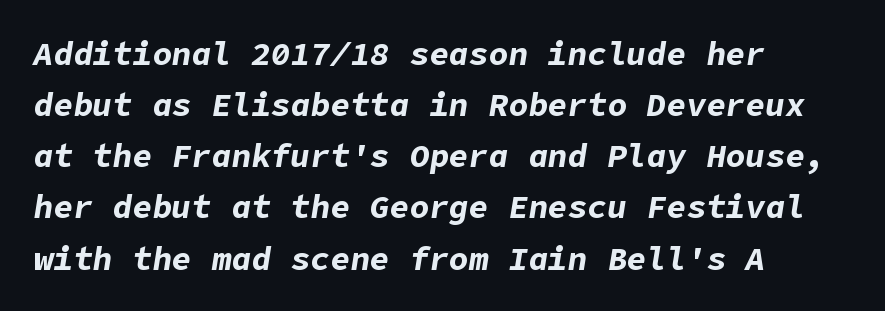
The image shows 33 px bold type, italic (leaning right); set left-aligned, normal line spacing (1.55x), normal letter spacing, not underlined; low stroke contrast and a medium x-height.
